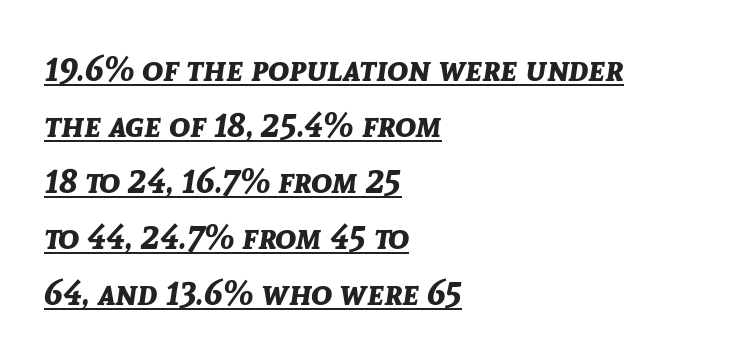
{"italic": "yes", "lean": "right", "slant_degrees": 8, "bold": "yes", "weight": "bold", "width": "normal", "stroke_contrast": "low", "x_height": "medium", "monospaced": "no", "underline": "yes", "align": "left", "line_spacing": "normal", "line_spacing_ratio": 1.6, "letter_spacing": "normal", "letter_spacing_em": 0.0, "glyph_px": 35}
